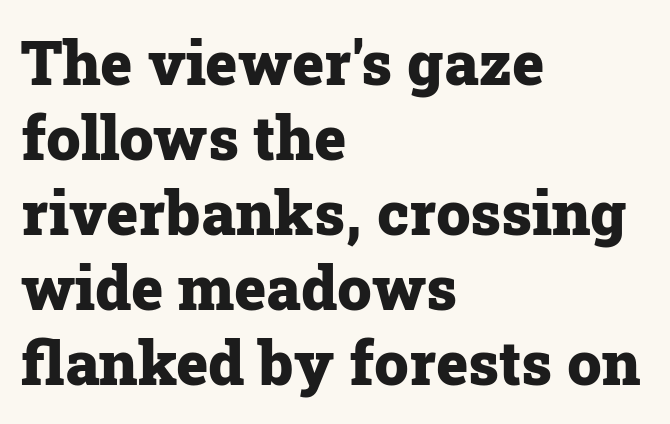
The image shows 61 px heavy serif type, upright; set left-aligned, line spacing 1.23x, normal letter spacing, not underlined; low stroke contrast and a medium x-height.
